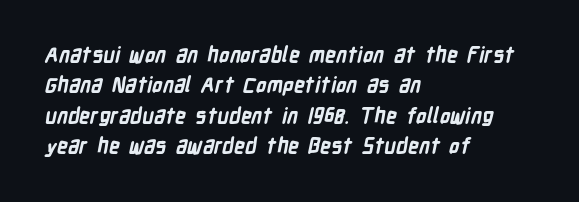
The image shows 21 px bold type; set left-aligned, normal line spacing (1.45x), normal letter spacing, not underlined.
